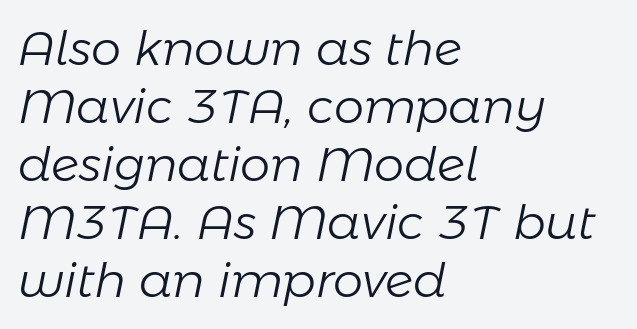
Q: Is the text bold? A: No.
Q: Is the text italic (slanted)? A: Yes, it leans right by about 11 degrees.
Q: Is the text underlined? A: No.
Q: How is the paragraph aligned? A: Left-aligned.
Q: Is the spacing between letters normal or unusually wide? A: Normal.
Q: Width (condensed, normal, or wide)? A: Normal.
Q: Stroke contrast? A: Low.
Q: x-height? A: Medium.
Q: Monospaced? A: No.
